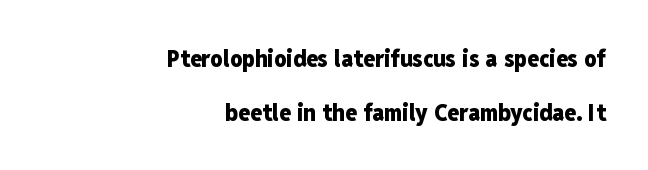
{"italic": "no", "bold": "yes", "underline": "no", "align": "right", "line_spacing": "loose", "line_spacing_ratio": 2.25, "letter_spacing": "normal", "letter_spacing_em": 0.0, "glyph_px": 24}
